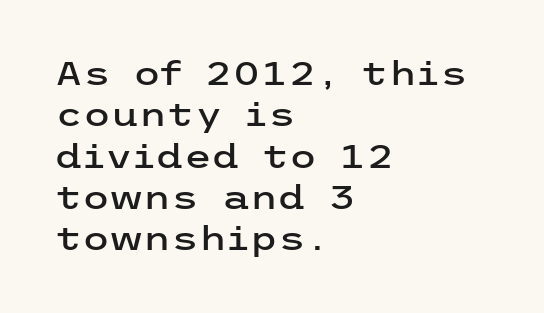
{"serif": "no", "italic": "no", "width": "wide", "stroke_contrast": "low", "x_height": "medium", "underline": "no", "align": "left", "line_spacing": "normal", "line_spacing_ratio": 1.29, "letter_spacing": "normal", "letter_spacing_em": 0.0, "glyph_px": 32}
